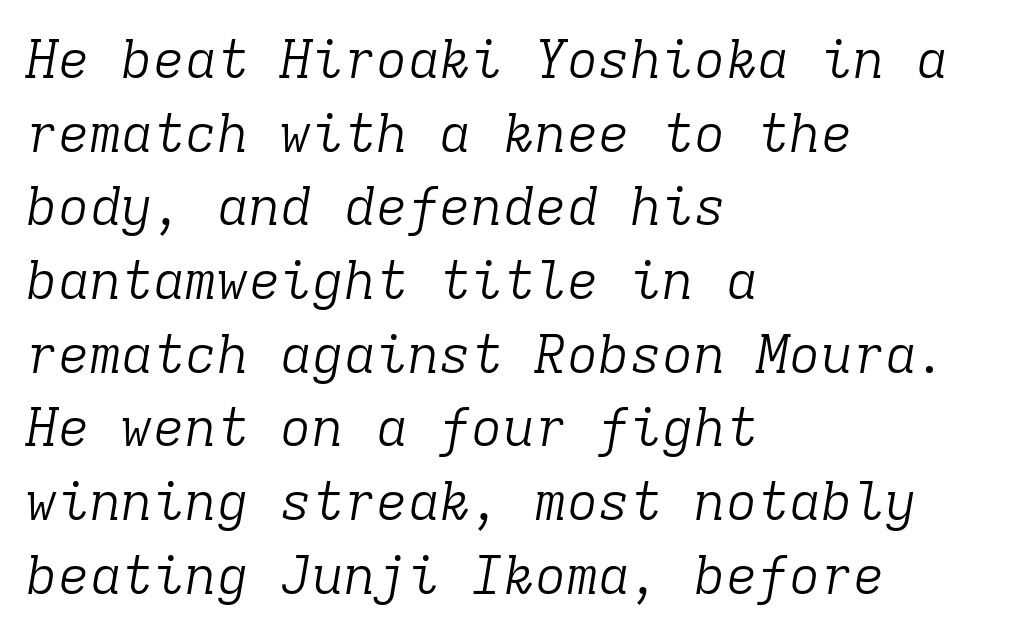
Any mark beneath the type? The region is blank. There is no visible air inserted between adjacent glyphs. Summary of vertical rhythm: regular, with standard interline spacing. Stroke terminals: seriffed.
